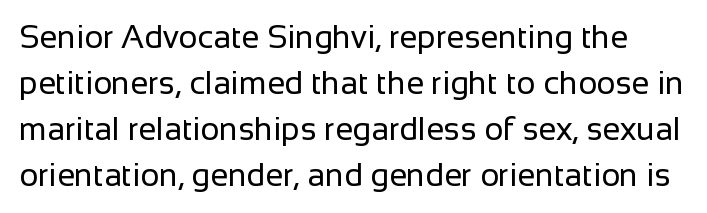
Each word holds together tightly as a unit, with standard inter-letter gaps. The face used here is a sans, in the tradition of grotesques and geometrics. A bare baseline throughout the passage. The specimen reads as upright at a glance.
